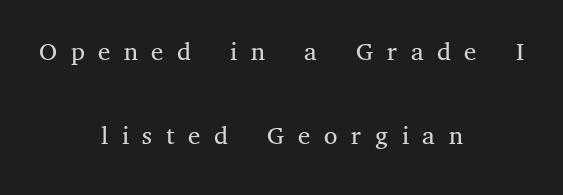
Examine the stroke ends and you'll spot serifs. Check the space under the baseline: it is left empty. Substantial extra tracking has been applied to these lines. Proportional: the letters do not fall into vertical columns. No chunkiness to these letters — they're not bold.
